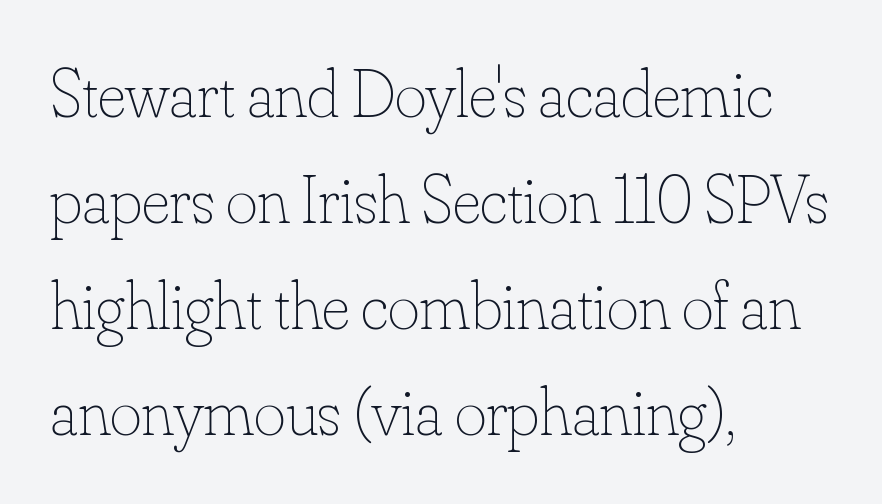
{"italic": "no", "bold": "no", "weight": "thin", "width": "normal", "stroke_contrast": "low", "x_height": "small", "monospaced": "no", "underline": "no", "align": "left", "line_spacing": "normal", "line_spacing_ratio": 1.56, "letter_spacing": "normal", "letter_spacing_em": 0.0, "glyph_px": 68}
